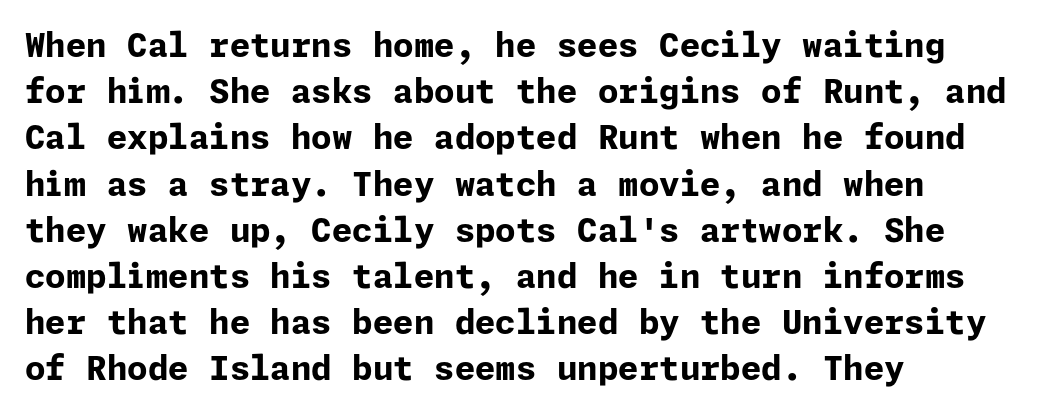
Q: Is the text bold? A: Yes.
Q: Is the text italic (slanted)? A: No, it is upright.
Q: Is the typeface a serif or a sans-serif typeface? A: Sans-serif.
Q: Is the text underlined? A: No.
Q: How is the paragraph aligned? A: Left-aligned.
Q: Is the spacing between letters normal or unusually wide? A: Normal.
Q: Is the spacing between lines tight, normal or loose? A: Normal.
Q: Width (condensed, normal, or wide)? A: Normal.
Q: Stroke contrast? A: Low.
Q: x-height? A: Medium.
